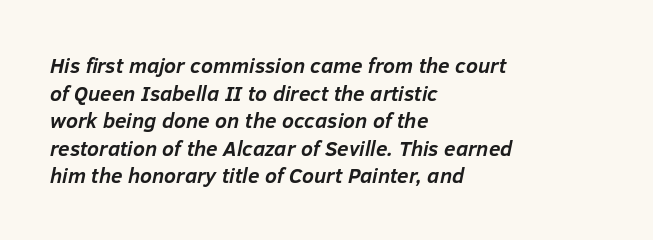
The image shows 21 px bold type, italic (leaning right); set left-aligned, normal line spacing (1.31x), normal letter spacing, not underlined.
